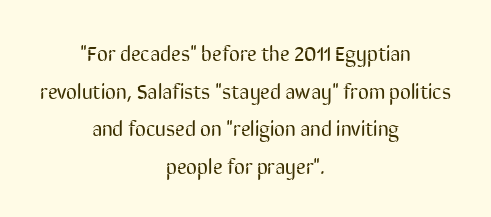
Designer's note — italics off, roman on. One-word summary of the alignment: center. The passage shown is not underscored anywhere. The font sits on the lighter half of the weight spectrum, regular included. Tracking value appears to be zero — textbook default spacing.
